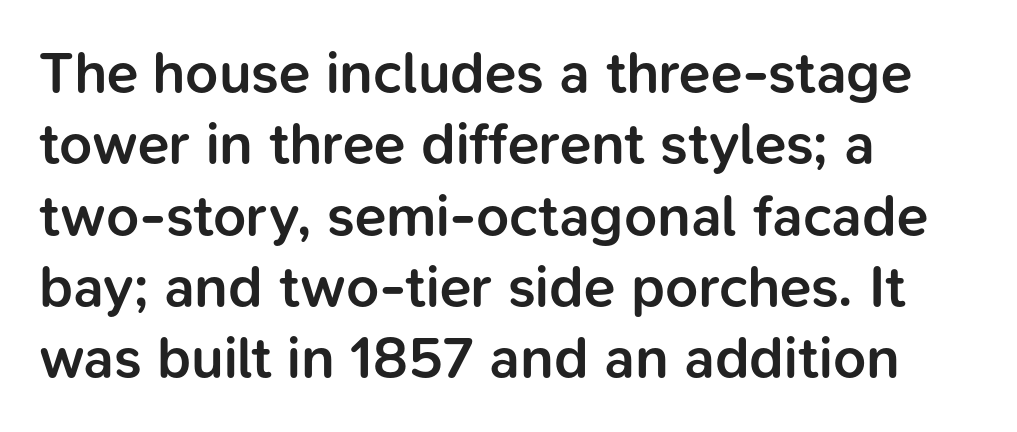
You can tell from the bare stems that sans-serif type was used. Typeset ragged right — the left edge is the straight one. In terms of weight, the rendering is demibold, just under bold. This is roman type, the default non-slanted kind.
